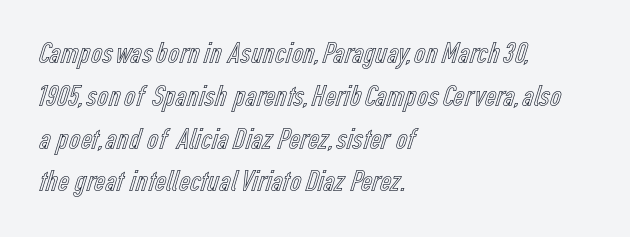
{"width": "condensed", "x_height": "medium", "monospaced": "no", "underline": "no", "align": "left", "line_spacing": "normal", "line_spacing_ratio": 1.38, "letter_spacing": "normal", "letter_spacing_em": 0.0, "glyph_px": 31}
